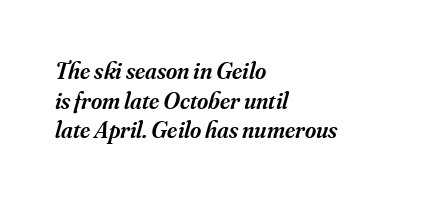
Q: Is the text bold? A: Semi-bold.
Q: Is the text italic (slanted)? A: Yes, it leans right by about 16 degrees.
Q: Is the text underlined? A: No.
Q: How is the paragraph aligned? A: Left-aligned.
Q: Is the spacing between letters normal or unusually wide? A: Normal.
